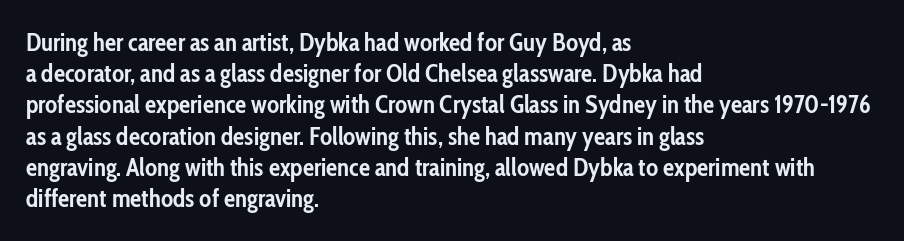
Caption: standard tracking, unaltered. Weight: bold. Line beginnings align vertically; line endings do not. The type sits square on the baseline with zero lean.
